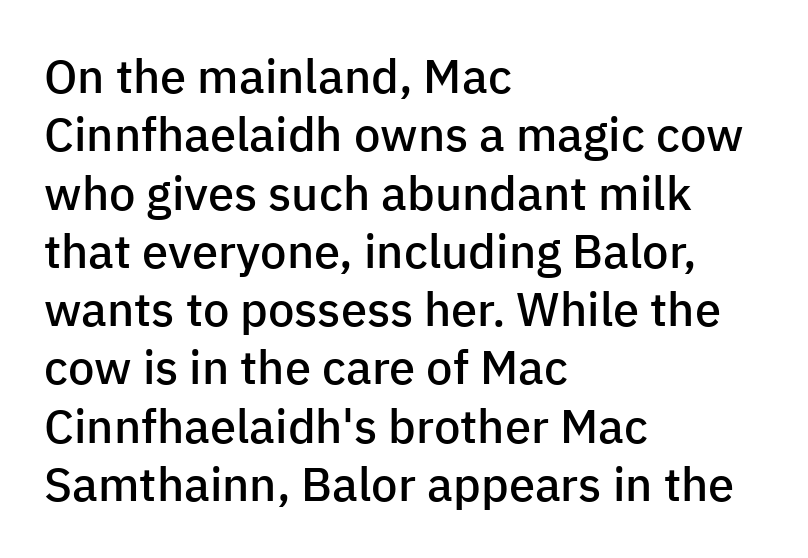
A typesetter would call this zero additional tracking. Typeset ragged right — the left edge is the straight one. Set as a demibold, roughly 600 on the weight scale. Only glyphs here, with clear space below each row. These lines are composed in type without serifs.
